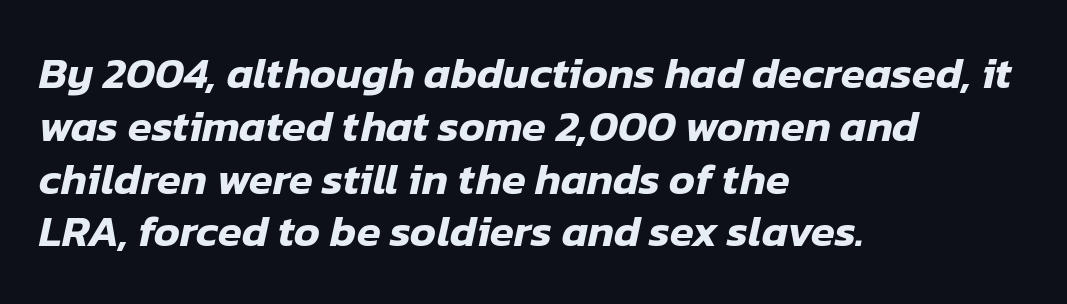
{"italic": "yes", "lean": "right", "slant_degrees": 12, "width": "normal", "stroke_contrast": "low", "x_height": "medium", "monospaced": "no", "underline": "no", "align": "left", "line_spacing_ratio": 1.2, "letter_spacing": "normal", "letter_spacing_em": 0.0, "glyph_px": 44}
